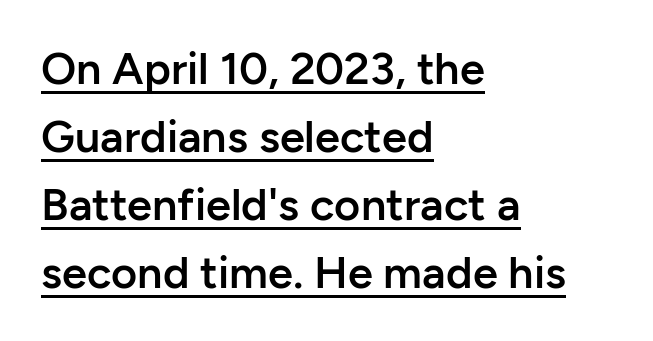
{"serif": "no", "italic": "no", "bold": "semi", "weight": "semibold", "width": "normal", "stroke_contrast": "low", "x_height": "medium", "monospaced": "no", "underline": "yes", "align": "left", "line_spacing": "normal", "line_spacing_ratio": 1.51, "letter_spacing": "normal", "letter_spacing_em": 0.0, "glyph_px": 45}
